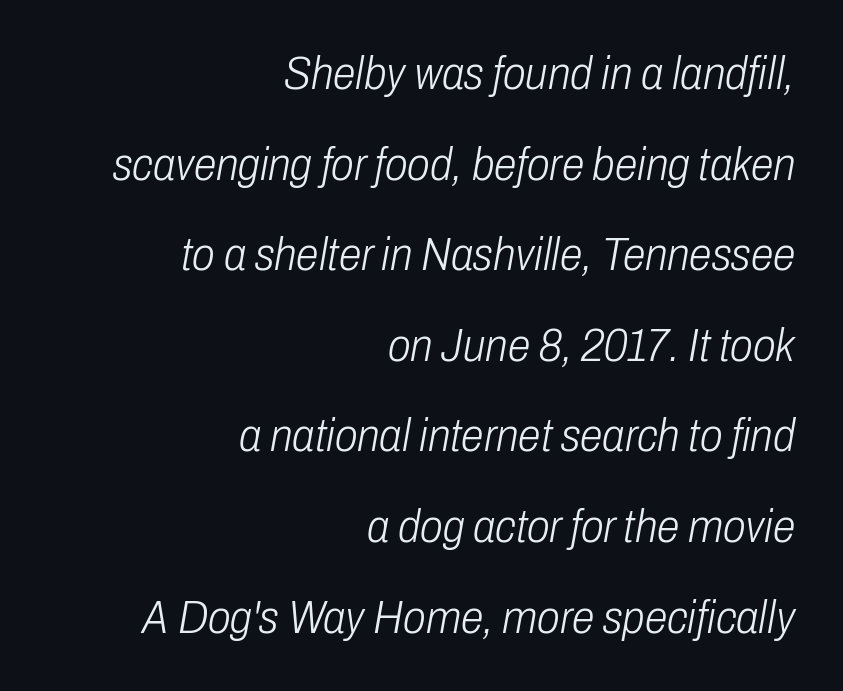
Q: Is the text bold? A: No.
Q: Is the text italic (slanted)? A: Yes, it leans right by about 10 degrees.
Q: Is the text underlined? A: No.
Q: How is the paragraph aligned? A: Right-aligned.
Q: Is the spacing between letters normal or unusually wide? A: Normal.
Q: Is the spacing between lines tight, normal or loose? A: Loose.
Q: Width (condensed, normal, or wide)? A: Condensed.
Q: Stroke contrast? A: Low.
Q: x-height? A: Medium.
Q: Monospaced? A: No.
